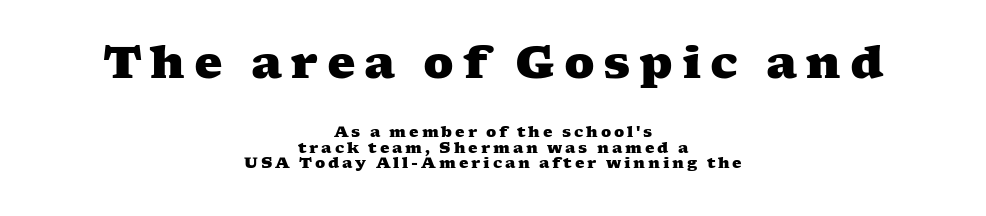
The image shows 45 px heavy, wide serif type; set centered, tight line spacing (1.03x), not underlined; the first (top) block is 3.0x larger; medium stroke contrast and a medium x-height.
